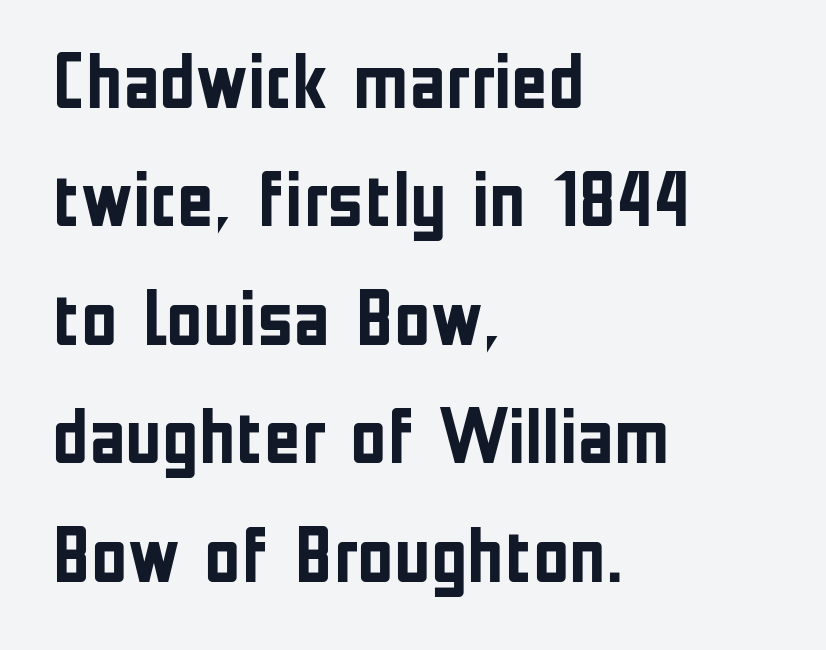
The tracking reads as untouched default to a designer's eye. This sample is left-justified, so line endings fall wherever the words run out. Every letter is thick-stroked: bold, no question. Does the lettering tilt? It doesn't — this is upright. The face used here is proportionally spaced, like ordinary book or web type. The glyphs in this specimen are sans serif.
